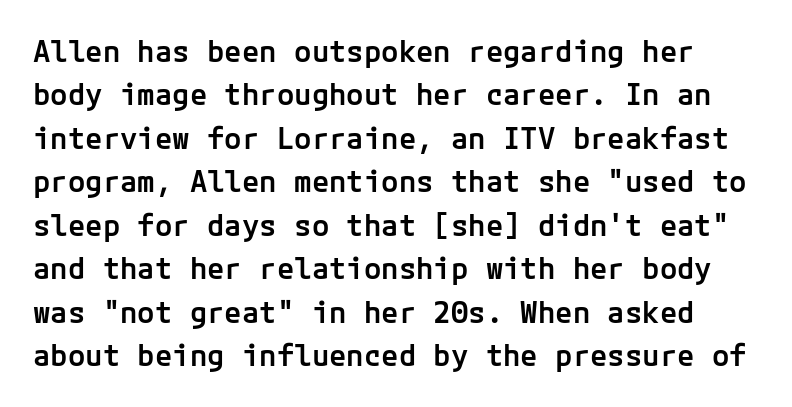
Serif or sans? Sans — the stroke terminals are bare. A typesetter would call this zero additional tracking. Bare-footed words on every line. Ordinary non-slanted type is in use. A semibold gives these letters moderate extra thickness, short of bold.
